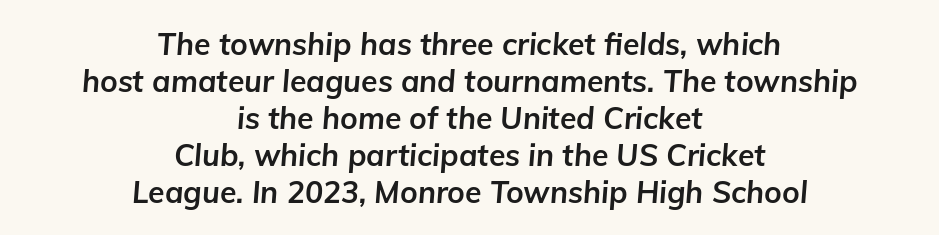
The image shows 30 px bold type, italic (leaning right); set centered, line spacing 1.23x, normal letter spacing, not underlined; low stroke contrast and a medium x-height.
